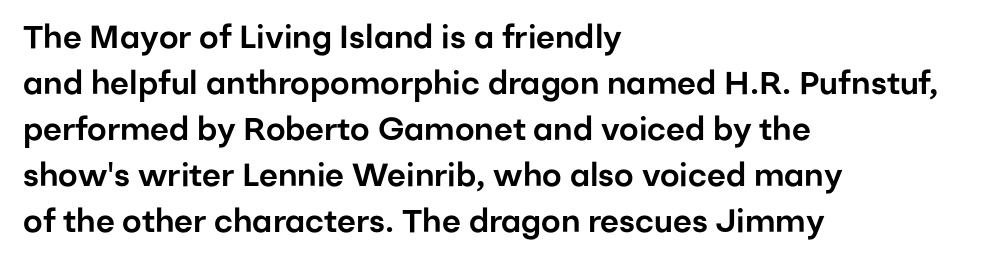
The image shows 32 px sans-serif type, upright; set left-aligned, normal line spacing (1.44x), normal letter spacing, not underlined; low stroke contrast and a medium x-height.
